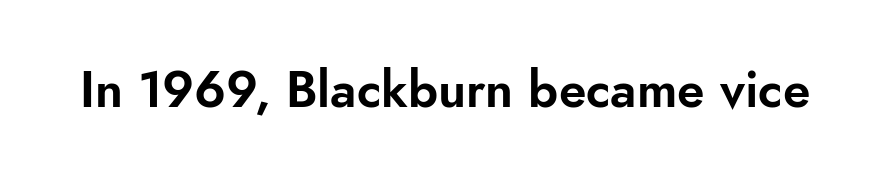
{"serif": "no", "italic": "no", "width": "normal", "stroke_contrast": "low", "x_height": "small", "monospaced": "no", "underline": "no", "letter_spacing": "normal", "letter_spacing_em": 0.0, "glyph_px": 50}
